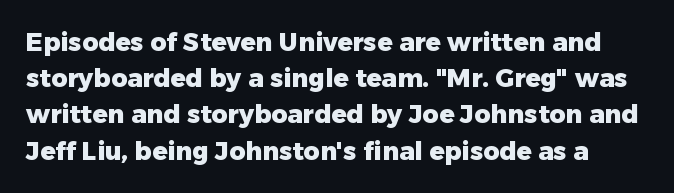
Q: Is the text bold? A: Yes.
Q: Is the text italic (slanted)? A: No, it is upright.
Q: Is the text underlined? A: No.
Q: Is the spacing between letters normal or unusually wide? A: Normal.
Q: Is the spacing between lines tight, normal or loose? A: Normal.
